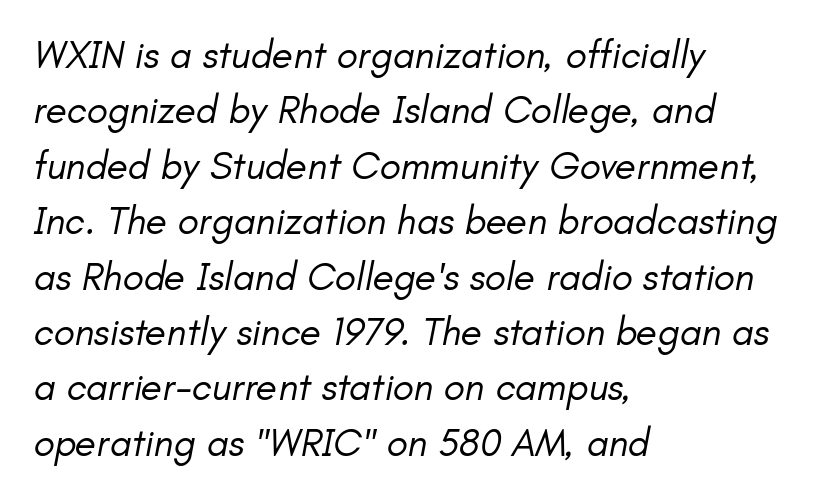
{"italic": "yes", "lean": "right", "slant_degrees": 11, "bold": "no", "weight": "regular", "width": "normal", "stroke_contrast": "low", "x_height": "small", "monospaced": "no", "underline": "no", "align": "left", "line_spacing": "normal", "line_spacing_ratio": 1.42, "letter_spacing": "normal", "letter_spacing_em": 0.0, "glyph_px": 39}
